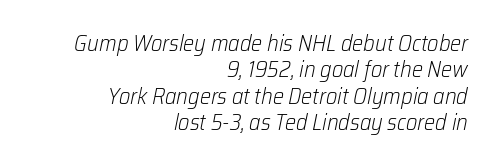
{"italic": "yes", "lean": "right", "slant_degrees": 12, "bold": "no", "underline": "no", "align": "right", "line_spacing_ratio": 1.2, "letter_spacing": "normal", "letter_spacing_em": 0.0, "glyph_px": 22}
